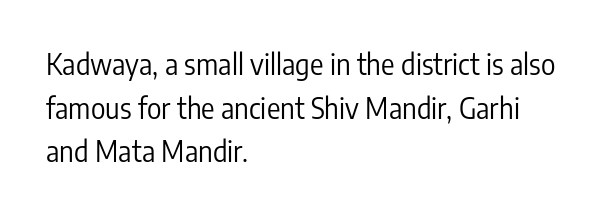
{"serif": "no", "italic": "no", "bold": "no", "weight": "regular", "width": "condensed", "stroke_contrast": "low", "x_height": "medium", "monospaced": "no", "underline": "no", "align": "left", "line_spacing": "normal", "line_spacing_ratio": 1.56, "letter_spacing": "normal", "letter_spacing_em": 0.0, "glyph_px": 28}
